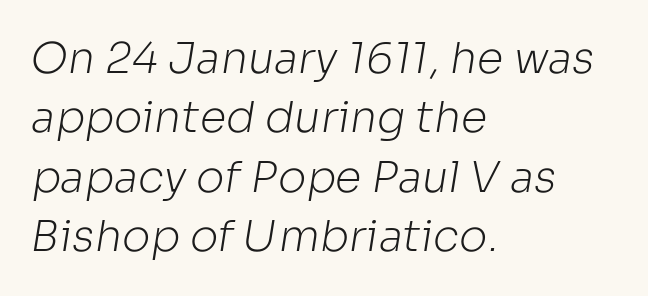
Q: Is the text bold? A: No.
Q: Is the typeface a serif or a sans-serif typeface? A: Sans-serif.
Q: Is the text underlined? A: No.
Q: How is the paragraph aligned? A: Left-aligned.
Q: Is the spacing between letters normal or unusually wide? A: Normal.
Q: Is the spacing between lines tight, normal or loose? A: Normal.
Q: Width (condensed, normal, or wide)? A: Normal.
Q: Stroke contrast? A: Low.
Q: x-height? A: Medium.
Q: Monospaced? A: No.
